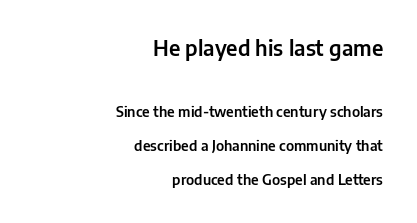
These two chunks differ in scale, with the top chunk taking the larger measure. Anything drawn beneath the words? Only blank space. How are the letters spaced? Ordinarily, with no added tracking. The passage shown stacks its lines with a broad gap. Posture: upright roman.
